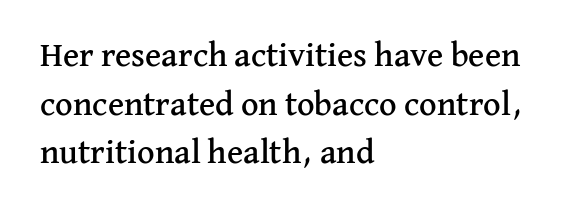
Ascenders rise straight up at ninety degrees. Think of a printed novel: that variable character pitch is what you see here. Each new line begins a customary step beneath the previous one. Look at the tracking — it's just the regular setting, nothing added. The compositor pushed each line to the left boundary. The glyphs in this specimen are seriffed.
